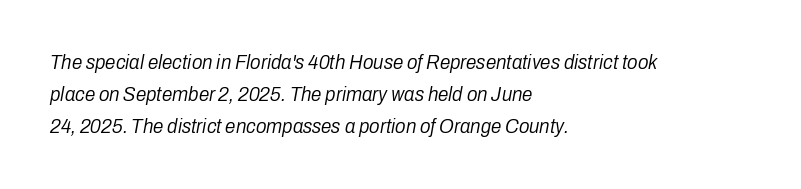
Horizontally, the lines are justified to the leading edge only. Descenders hang freely into open space. Unbolded letterforms with no extra heft. A typesetter would call this leading conventional body-copy spacing. The rendering keeps characters at their native spacing. The axis of the letterforms is tilted away from vertical.
